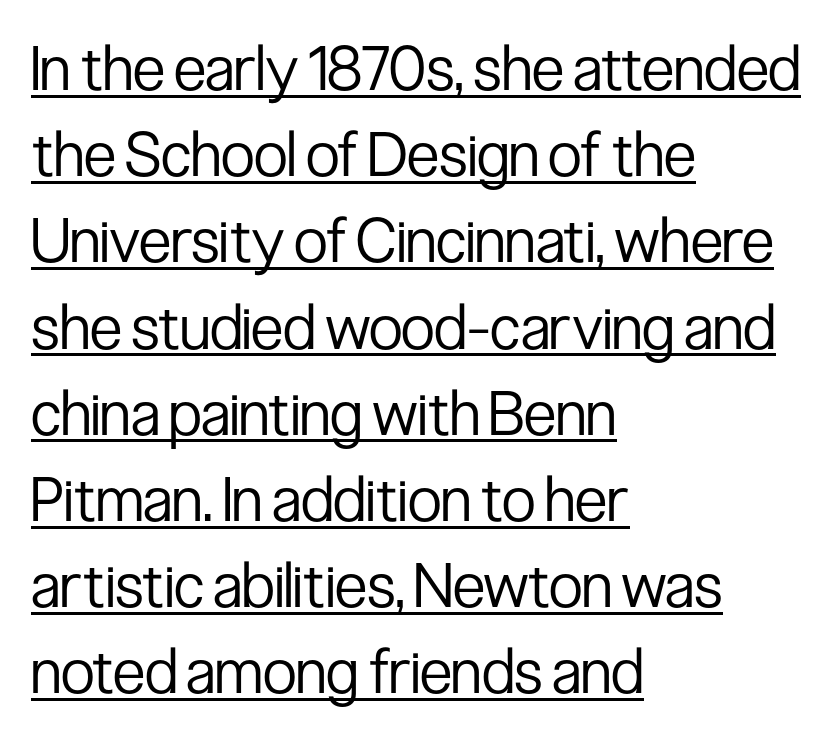
Nope, no serifs anywhere on these letters. Does a line run under the words? Yes, clearly. Horizontal bands of white between lines are of average thickness. The letterforms sit shoulder to shoulder at normal distance. Each letter keeps its own natural width here, so spacing adapts to shape.
